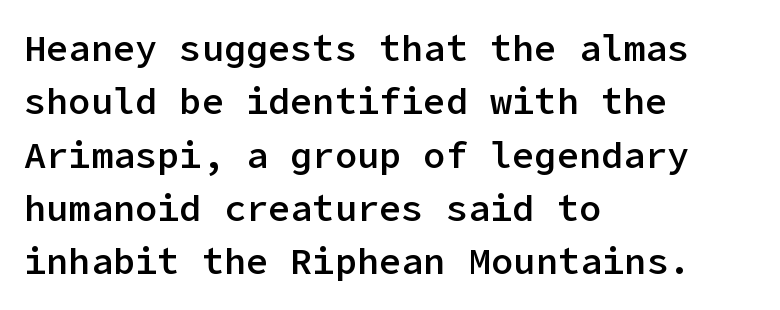
Q: Is the text bold? A: Semi-bold.
Q: Is the text italic (slanted)? A: No, it is upright.
Q: Is the typeface a serif or a sans-serif typeface? A: Sans-serif.
Q: Is the text underlined? A: No.
Q: How is the paragraph aligned? A: Left-aligned.
Q: Is the spacing between letters normal or unusually wide? A: Normal.
Q: Is the spacing between lines tight, normal or loose? A: Normal.
Q: Width (condensed, normal, or wide)? A: Normal.
Q: Stroke contrast? A: Low.
Q: x-height? A: Medium.
